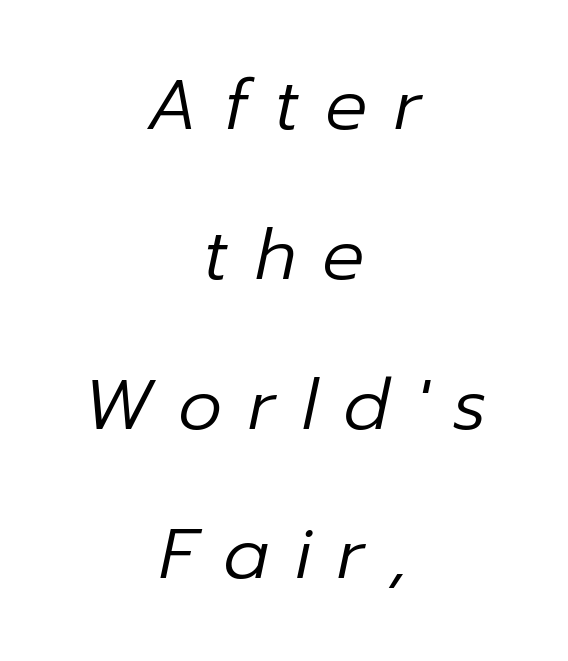
Words float on clear page, feet unadorned. The paragraph has two soft edges and a firm central axis. Varying glyph widths throughout — classic text-font behaviour. The line-height multiplier appears high, well above default.
